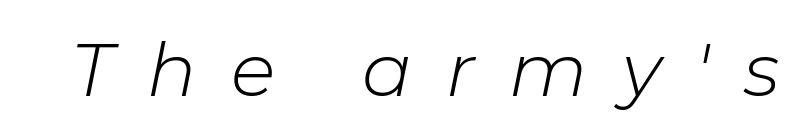
The image shows 74 px light type, italic (leaning right); set unusually wide letter spacing (+0.46 em), not underlined; low stroke contrast and a medium x-height.
